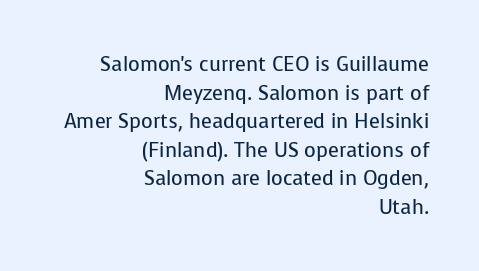
The image shows 20 px text type, upright; set right-aligned, normal line spacing (1.43x), normal letter spacing, not underlined.
